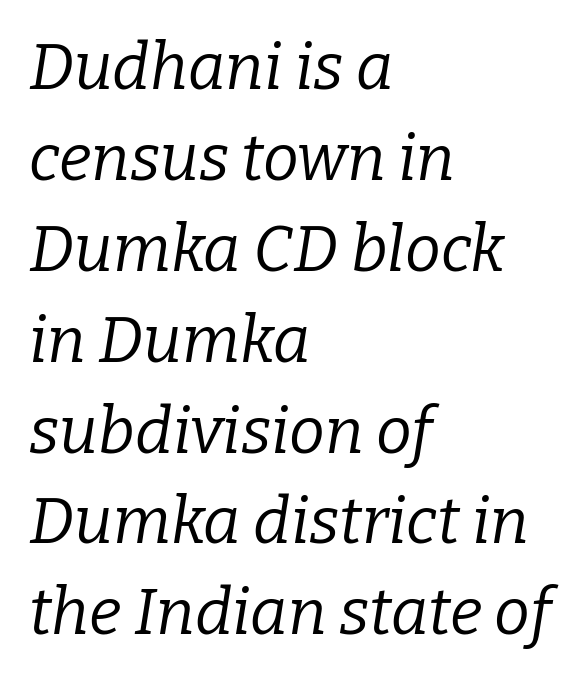
{"serif": "yes", "italic": "yes", "lean": "right", "slant_degrees": 9, "bold": "no", "weight": "regular", "width": "normal", "stroke_contrast": "low", "x_height": "medium", "monospaced": "no", "underline": "no", "align": "left", "line_spacing": "normal", "line_spacing_ratio": 1.42, "letter_spacing": "normal", "letter_spacing_em": 0.0, "glyph_px": 64}
